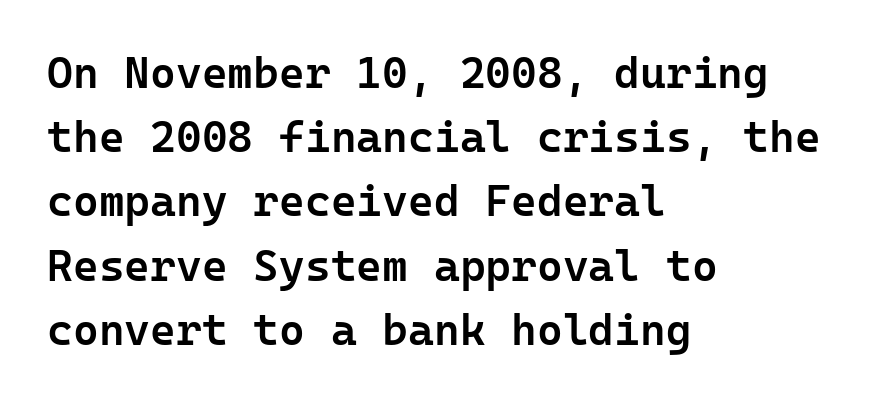
Q: Is the text bold? A: Semi-bold.
Q: Is the text italic (slanted)? A: No, it is upright.
Q: Is the typeface a serif or a sans-serif typeface? A: Sans-serif.
Q: Is the text underlined? A: No.
Q: How is the paragraph aligned? A: Left-aligned.
Q: Is the spacing between letters normal or unusually wide? A: Normal.
Q: Is the spacing between lines tight, normal or loose? A: Normal.
Q: Width (condensed, normal, or wide)? A: Normal.
Q: Stroke contrast? A: Low.
Q: x-height? A: Medium.
